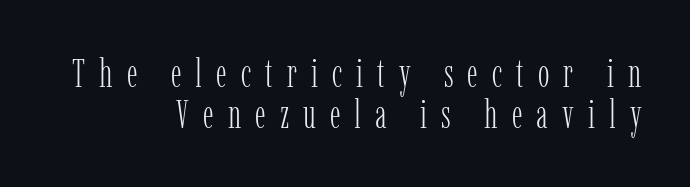
Q: Is the text bold? A: No.
Q: Is the text italic (slanted)? A: No, it is upright.
Q: Is the typeface a serif or a sans-serif typeface? A: Serif.
Q: Is the text underlined? A: No.
Q: How is the paragraph aligned? A: Right-aligned.
Q: Is the spacing between letters normal or unusually wide? A: Unusually wide.
Q: Is the spacing between lines tight, normal or loose? A: Tight.
Q: Width (condensed, normal, or wide)? A: Condensed.
Q: Stroke contrast? A: Low.
Q: x-height? A: Medium.
Q: Monospaced? A: No.
